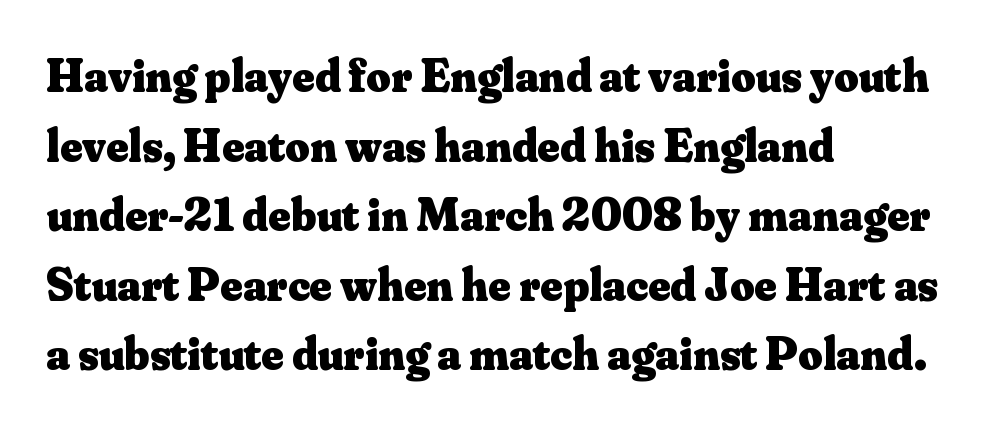
A roman cut, with each character standing at attention. Rule under the text: the space is simply empty. The letters advance in unequal steps, a hallmark of proportional type. Plenty of ink on the page — the face is bold. The paragraph shown leans on its left margin.
